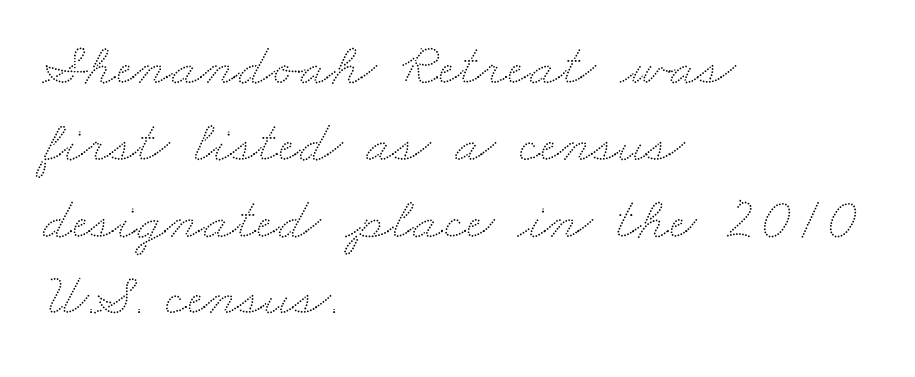
{"width": "wide", "stroke_contrast": "low", "x_height": "small", "monospaced": "no", "underline": "no", "align": "left", "line_spacing": "normal", "line_spacing_ratio": 1.28, "letter_spacing": "normal", "letter_spacing_em": 0.0, "glyph_px": 60}
